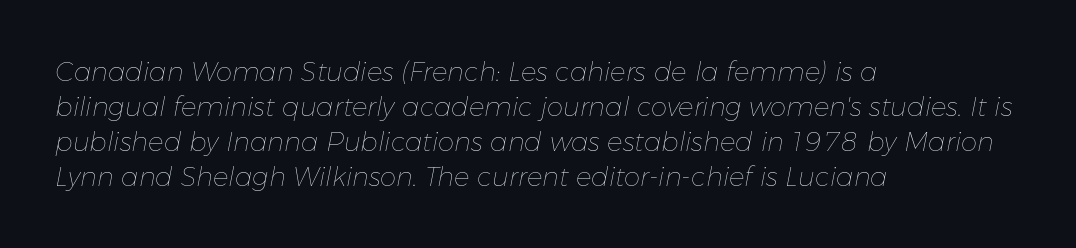
Summary of weight: not heavy and not bold. Evenly set lines give the paragraph a standard silhouette. Where is the straight margin? On the left. The space directly below the letters is spotless. The letterforms sit shoulder to shoulder at normal distance.
